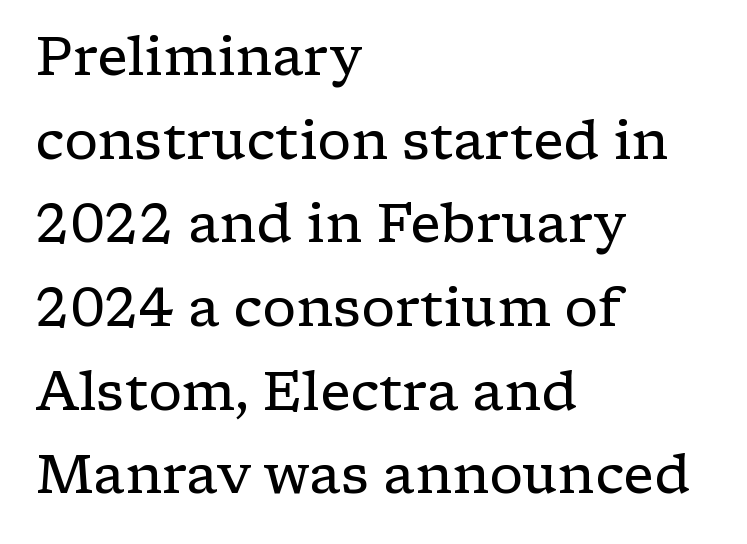
Q: Is the text bold? A: No.
Q: Is the text italic (slanted)? A: No, it is upright.
Q: Is the typeface a serif or a sans-serif typeface? A: Serif.
Q: Is the text underlined? A: No.
Q: How is the paragraph aligned? A: Left-aligned.
Q: Is the spacing between letters normal or unusually wide? A: Normal.
Q: Is the spacing between lines tight, normal or loose? A: Normal.
Q: Width (condensed, normal, or wide)? A: Wide.
Q: Stroke contrast? A: Low.
Q: x-height? A: Medium.
Q: Monospaced? A: No.
